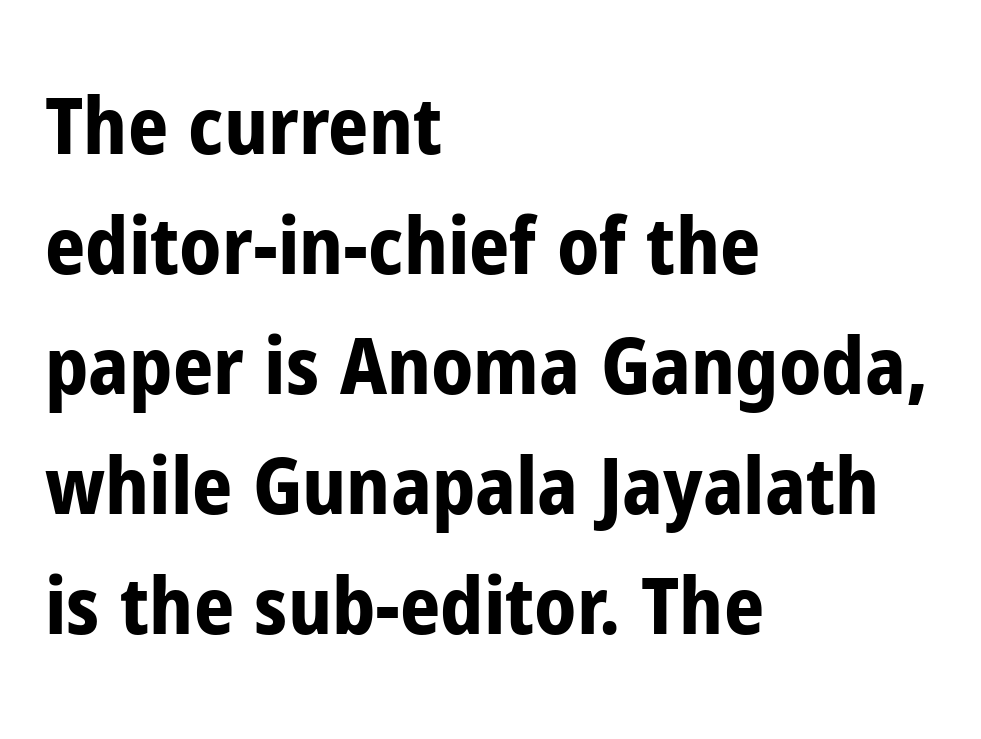
{"serif": "no", "italic": "no", "bold": "yes", "weight": "bold", "width": "condensed", "stroke_contrast": "low", "x_height": "medium", "monospaced": "no", "underline": "no", "align": "left", "line_spacing": "normal", "line_spacing_ratio": 1.52, "letter_spacing": "normal", "letter_spacing_em": 0.0, "glyph_px": 79}
